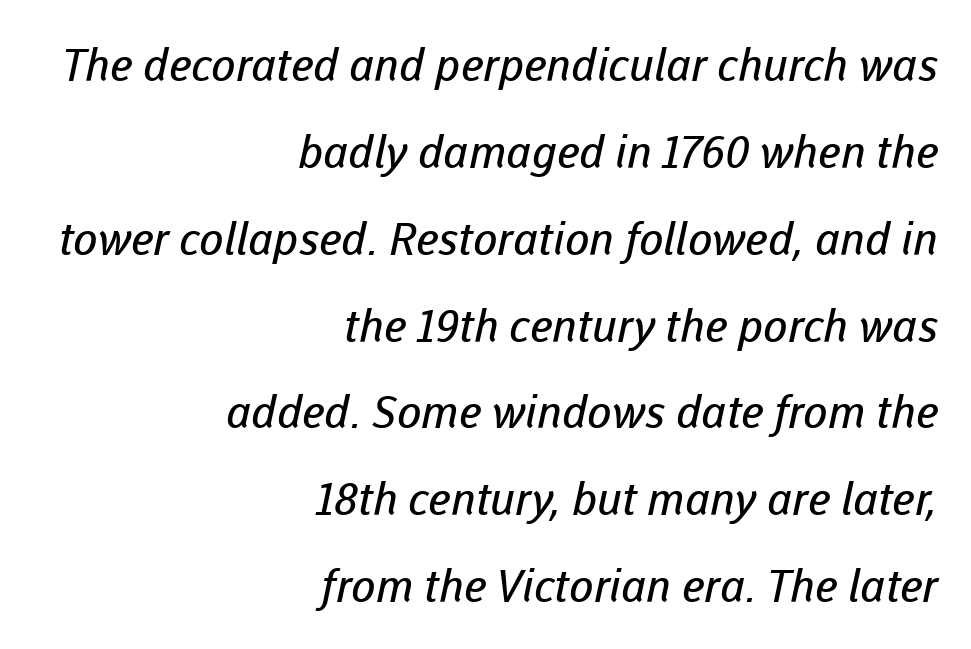
{"serif": "no", "bold": "no", "weight": "regular", "width": "normal", "stroke_contrast": "low", "x_height": "medium", "monospaced": "no", "underline": "no", "align": "right", "line_spacing": "loose", "line_spacing_ratio": 1.93, "letter_spacing": "normal", "letter_spacing_em": 0.0, "glyph_px": 45}
